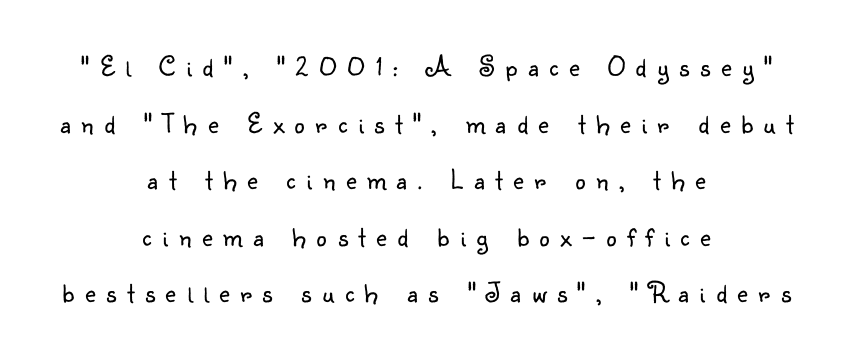
The image shows 29 px light sans-serif type, upright; set centered, loose line spacing (1.95x), unusually wide letter spacing (+0.37 em), not underlined; low stroke contrast and a small x-height.
